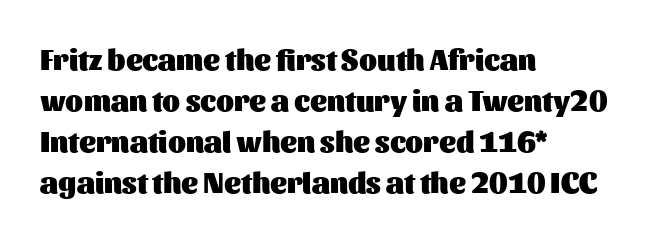
The zone under the glyphs is completely vacant. Note the varied advance widths — an 'i' is clearly narrower than an 'm'. If you measured baseline to baseline, you'd find a middling distance. In terms of letterspacing, this is plain default setting. Leftover space on each line is placed entirely after the last word. Nothing sits at the stroke ends, so this counts as sans-serif.
